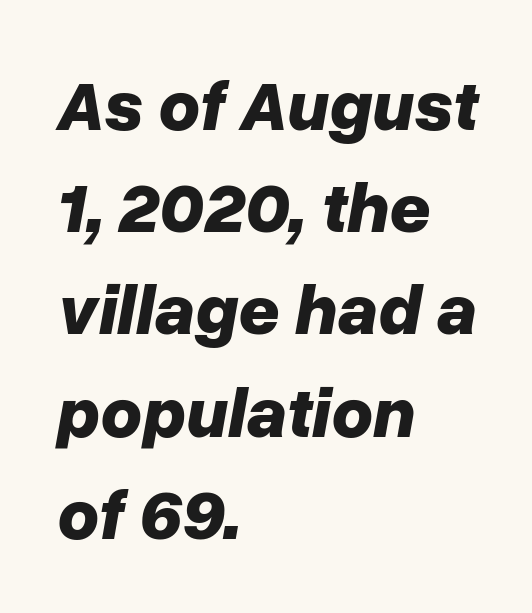
{"italic": "yes", "lean": "right", "slant_degrees": 10, "bold": "yes", "weight": "bold", "width": "normal", "stroke_contrast": "low", "x_height": "medium", "monospaced": "no", "underline": "no", "align": "left", "line_spacing": "normal", "line_spacing_ratio": 1.42, "letter_spacing": "normal", "letter_spacing_em": 0.0, "glyph_px": 72}
